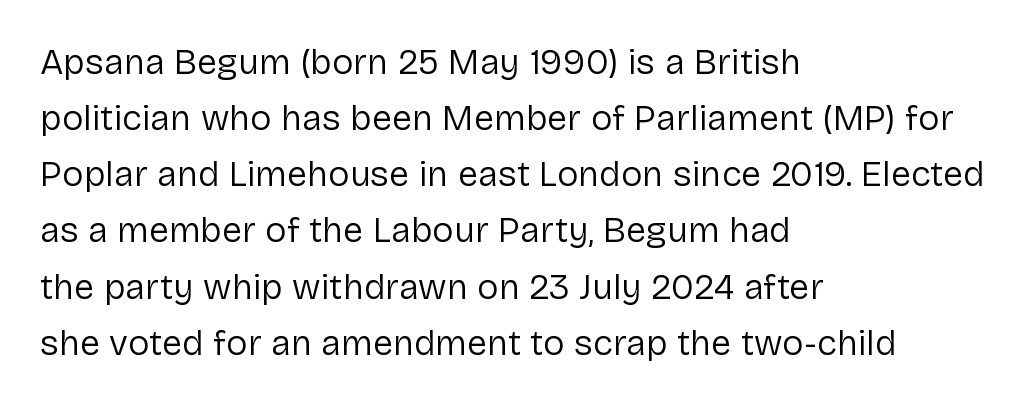
Q: Is the text bold? A: No.
Q: Is the text italic (slanted)? A: No, it is upright.
Q: Is the typeface a serif or a sans-serif typeface? A: Sans-serif.
Q: Is the text underlined? A: No.
Q: How is the paragraph aligned? A: Left-aligned.
Q: Is the spacing between letters normal or unusually wide? A: Normal.
Q: Is the spacing between lines tight, normal or loose? A: Normal.
Q: Width (condensed, normal, or wide)? A: Normal.
Q: Stroke contrast? A: Low.
Q: x-height? A: Medium.
Q: Monospaced? A: No.
